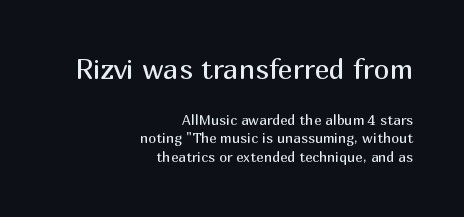
The image shows 28 px regular-weight sans-serif type, upright; set right-aligned, normal line spacing (1.33x), normal letter spacing, not underlined; the first (top) block is 2.0x larger; medium stroke contrast and a medium x-height.
